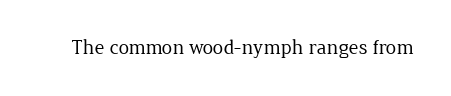
{"italic": "no", "bold": "no", "underline": "no", "letter_spacing": "normal", "letter_spacing_em": 0.0, "glyph_px": 21}
